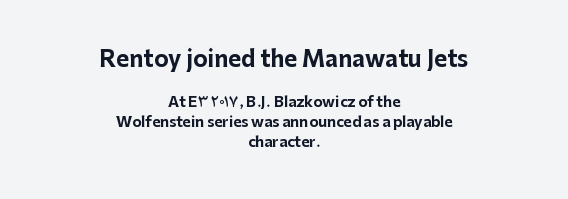
The image shows 22 px bold type, upright; set centered, normal line spacing (1.43x), normal letter spacing, not underlined; the first (top) block is 1.57x larger.
